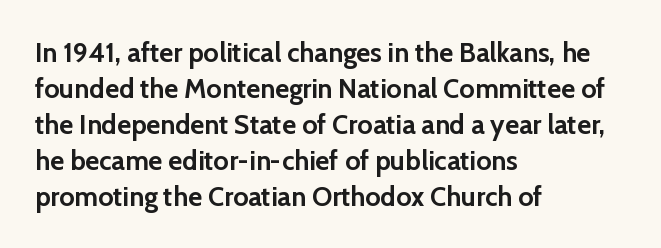
Q: Is the text bold? A: Yes.
Q: Is the text italic (slanted)? A: No, it is upright.
Q: Is the text underlined? A: No.
Q: How is the paragraph aligned? A: Left-aligned.
Q: Is the spacing between letters normal or unusually wide? A: Normal.
Q: Is the spacing between lines tight, normal or loose? A: Normal.
